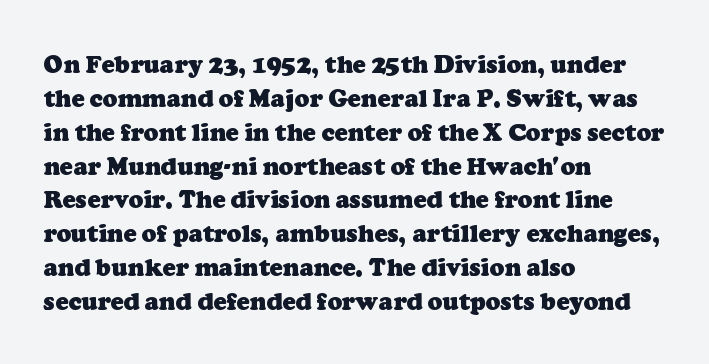
{"bold": "yes", "underline": "no", "align": "left", "line_spacing": "normal", "line_spacing_ratio": 1.41, "letter_spacing": "normal", "letter_spacing_em": 0.0, "glyph_px": 24}
